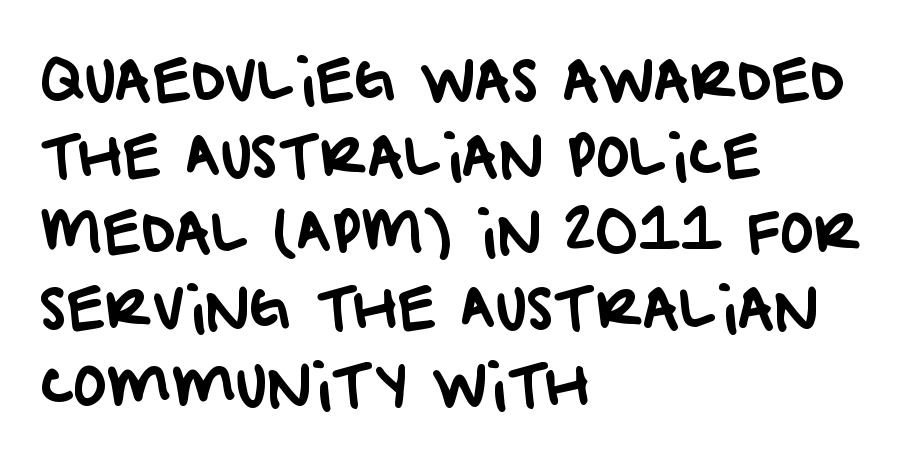
This rendering features lettering with no underline. Default kerning and tracking; the words read as compact shapes. Does the copy run flush right? No — it runs flush left. Notice how descenders clear the ascenders below comfortably — that's standard leading.
